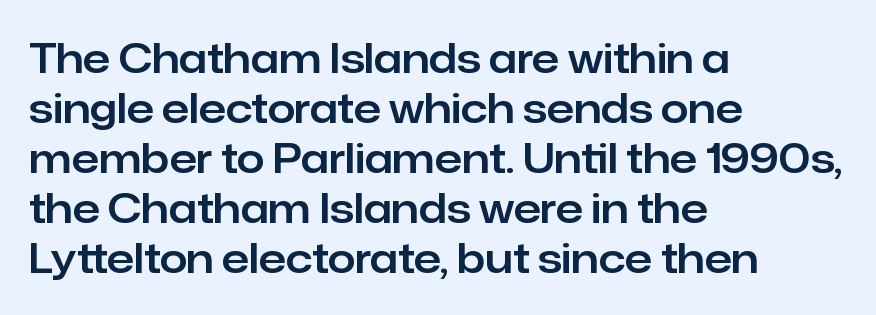
Q: Is the text italic (slanted)? A: No, it is upright.
Q: Is the typeface a serif or a sans-serif typeface? A: Sans-serif.
Q: Is the text underlined? A: No.
Q: How is the paragraph aligned? A: Left-aligned.
Q: Is the spacing between letters normal or unusually wide? A: Normal.
Q: Is the spacing between lines tight, normal or loose? A: Normal.
Q: Width (condensed, normal, or wide)? A: Normal.
Q: Stroke contrast? A: Low.
Q: x-height? A: Medium.
Q: Monospaced? A: No.
